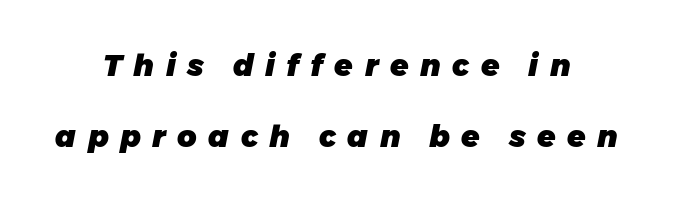
Q: Is the text bold? A: Yes.
Q: Is the text italic (slanted)? A: Yes, it leans right by about 11 degrees.
Q: Is the text underlined? A: No.
Q: How is the paragraph aligned? A: Centered.
Q: Is the spacing between letters normal or unusually wide? A: Unusually wide.
Q: Is the spacing between lines tight, normal or loose? A: Loose.
Q: Width (condensed, normal, or wide)? A: Normal.
Q: Stroke contrast? A: Low.
Q: x-height? A: Medium.
Q: Monospaced? A: No.
